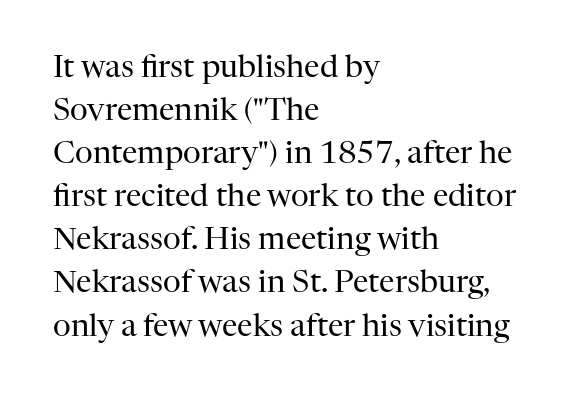
Q: Is the text bold? A: No.
Q: Is the text italic (slanted)? A: No, it is upright.
Q: Is the typeface a serif or a sans-serif typeface? A: Serif.
Q: Is the text underlined? A: No.
Q: How is the paragraph aligned? A: Left-aligned.
Q: Is the spacing between letters normal or unusually wide? A: Normal.
Q: Is the spacing between lines tight, normal or loose? A: Normal.
Q: Width (condensed, normal, or wide)? A: Normal.
Q: Stroke contrast? A: High.
Q: x-height? A: Medium.
Q: Monospaced? A: No.
